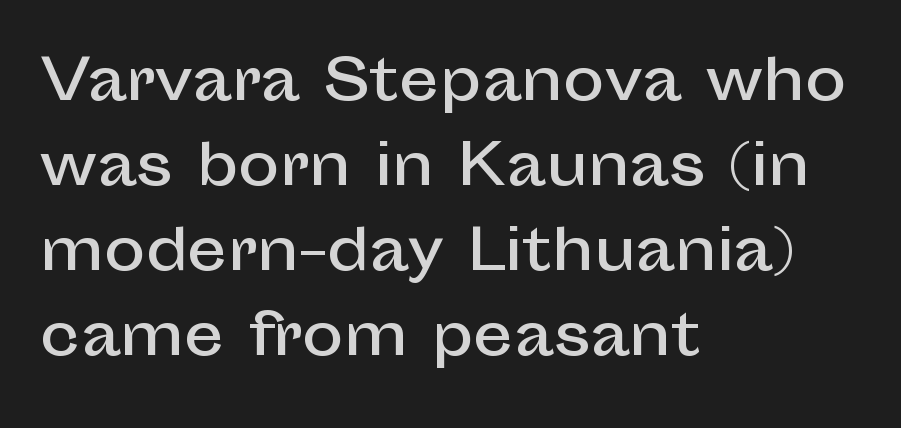
The image shows 56 px sans-serif type, upright; set left-aligned, normal line spacing (1.52x), normal letter spacing, not underlined; low stroke contrast and a medium x-height.
